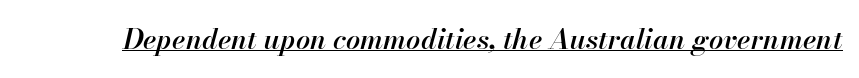
Compared with undecorated copy, this sample adds a rule below the words. You can tell it's italic because the verticals aren't actually vertical. This is the in-between weight designers call semibold or demi. Nothing unusual about the tracking: characters are spaced as the font intends. These lines are rendered in a variable-pitch font.
